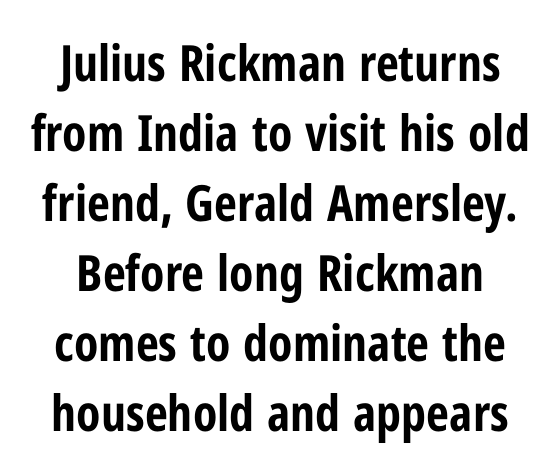
Q: Is the text bold? A: Yes.
Q: Is the text italic (slanted)? A: No, it is upright.
Q: Is the typeface a serif or a sans-serif typeface? A: Sans-serif.
Q: Is the text underlined? A: No.
Q: Is the spacing between letters normal or unusually wide? A: Normal.
Q: Is the spacing between lines tight, normal or loose? A: Normal.
Q: Width (condensed, normal, or wide)? A: Condensed.
Q: Stroke contrast? A: Low.
Q: x-height? A: Medium.
Q: Monospaced? A: No.
